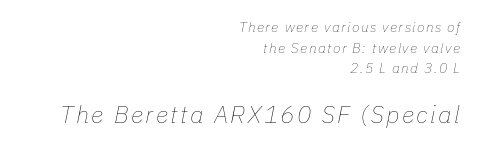
{"italic": "yes", "lean": "right", "slant_degrees": 11, "bold": "no", "underline": "no", "align": "right", "line_spacing": "normal", "line_spacing_ratio": 1.48, "larger_block": "second", "size_ratio": 1.71, "glyph_px": 24}
